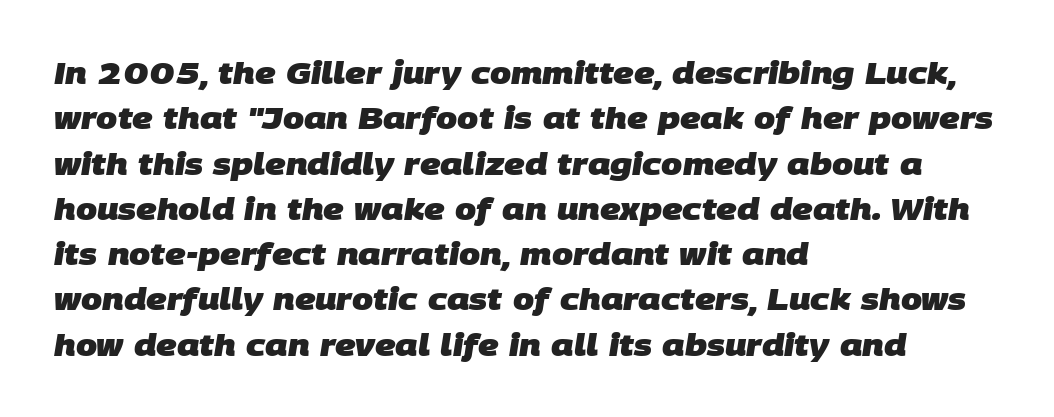
Q: Is the text bold? A: Yes.
Q: Is the typeface a serif or a sans-serif typeface? A: Sans-serif.
Q: Is the text underlined? A: No.
Q: How is the paragraph aligned? A: Left-aligned.
Q: Is the spacing between letters normal or unusually wide? A: Normal.
Q: Is the spacing between lines tight, normal or loose? A: Normal.
Q: Width (condensed, normal, or wide)? A: Normal.
Q: Stroke contrast? A: Low.
Q: x-height? A: Large.
Q: Monospaced? A: No.
